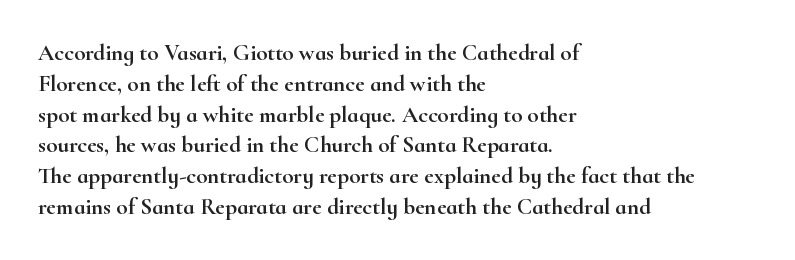
Q: Is the text italic (slanted)? A: No, it is upright.
Q: Is the text underlined? A: No.
Q: How is the paragraph aligned? A: Left-aligned.
Q: Is the spacing between letters normal or unusually wide? A: Normal.
Q: Is the spacing between lines tight, normal or loose? A: Normal.
